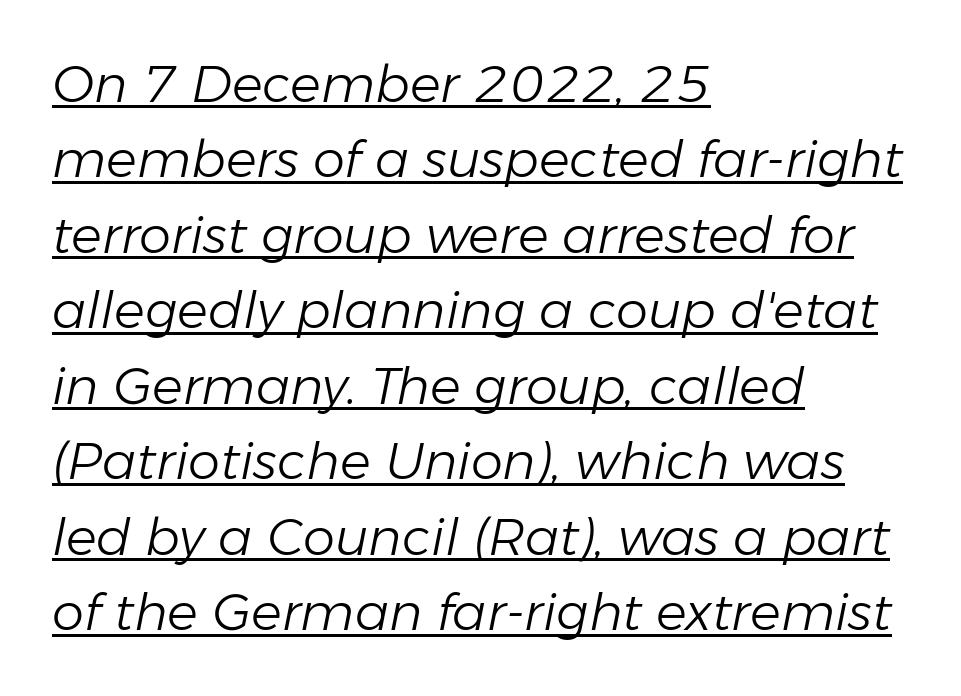
The image shows 51 px light type, italic (leaning right); set left-aligned, normal line spacing (1.48x), normal letter spacing, underlined; low stroke contrast and a medium x-height.
